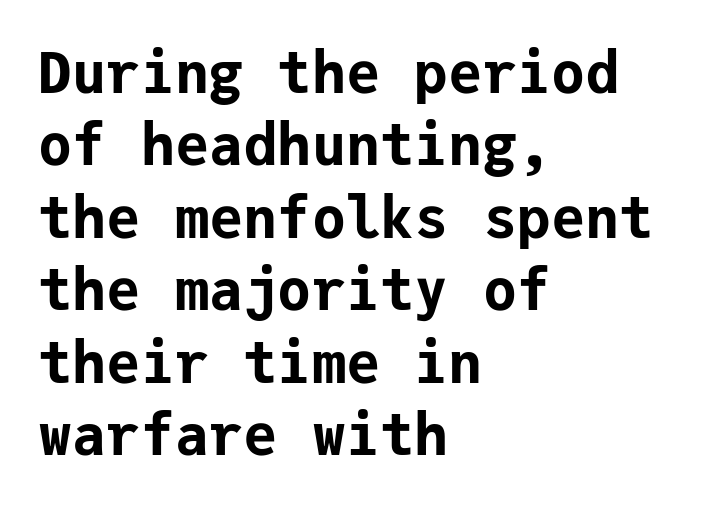
The image shows 57 px bold sans-serif type, upright, monospaced; set left-aligned, normal line spacing (1.27x), normal letter spacing, not underlined; low stroke contrast and a medium x-height.
